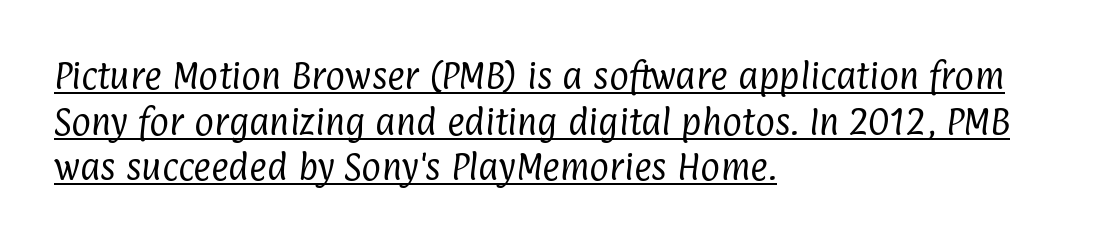
Q: Is the text bold? A: No.
Q: Is the typeface a serif or a sans-serif typeface? A: Sans-serif.
Q: Is the text underlined? A: Yes.
Q: How is the paragraph aligned? A: Left-aligned.
Q: Is the spacing between letters normal or unusually wide? A: Normal.
Q: Is the spacing between lines tight, normal or loose? A: Normal.
Q: Width (condensed, normal, or wide)? A: Condensed.
Q: Stroke contrast? A: Low.
Q: x-height? A: Medium.
Q: Monospaced? A: No.
